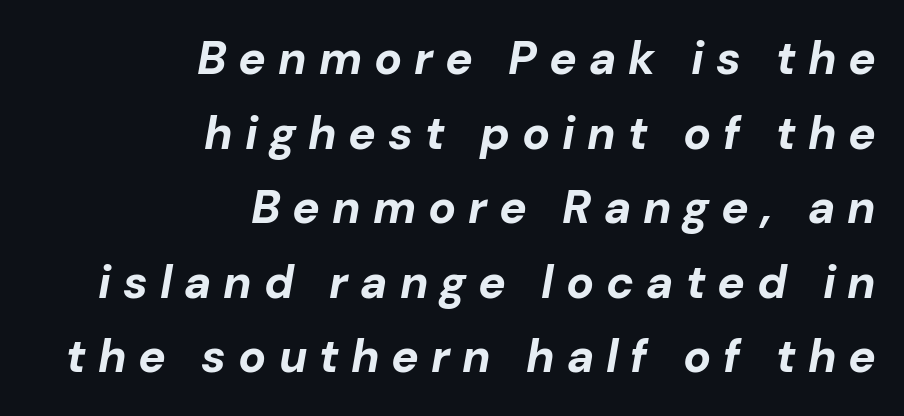
{"italic": "yes", "lean": "right", "slant_degrees": 10, "bold": "yes", "weight": "bold", "width": "normal", "stroke_contrast": "low", "x_height": "medium", "monospaced": "no", "underline": "no", "align": "right", "line_spacing": "normal", "line_spacing_ratio": 1.62, "letter_spacing": "wide", "letter_spacing_em": 0.26, "glyph_px": 46}
